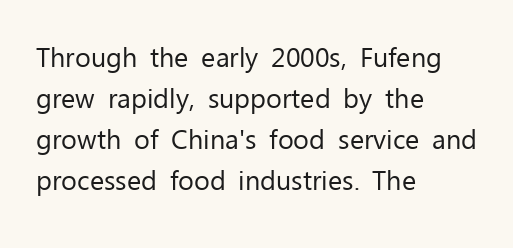
{"italic": "no", "bold": "no", "underline": "no", "align": "left", "line_spacing": "normal", "line_spacing_ratio": 1.52, "letter_spacing": "normal", "letter_spacing_em": 0.0, "glyph_px": 27}
